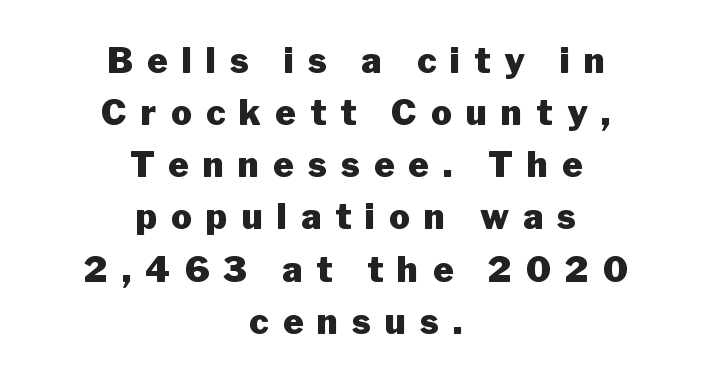
The image shows 35 px heavy sans-serif type, upright; set centered, normal line spacing (1.49x), unusually wide letter spacing (+0.4 em), not underlined; low stroke contrast and a medium x-height.
